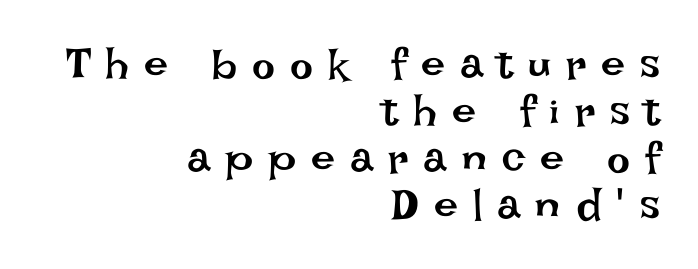
Looks like regular typesetting: each glyph gets only the width it needs. The letterforms sit at book weight or below. If you drew a ruler down the right edge, every line would touch it. Inter-character spacing is expanded well beyond the font's built-in metrics.
